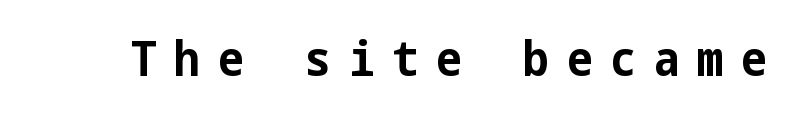
Q: Is the text bold? A: Yes.
Q: Is the text italic (slanted)? A: No, it is upright.
Q: Is the typeface a serif or a sans-serif typeface? A: Sans-serif.
Q: Is the text underlined? A: No.
Q: Is the spacing between letters normal or unusually wide? A: Unusually wide.
Q: Width (condensed, normal, or wide)? A: Condensed.
Q: Stroke contrast? A: Low.
Q: x-height? A: Medium.
